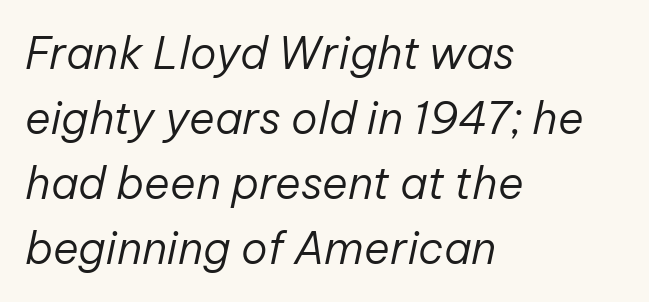
Q: Is the text bold? A: No.
Q: Is the text italic (slanted)? A: Yes, it leans right by about 12 degrees.
Q: Is the text underlined? A: No.
Q: How is the paragraph aligned? A: Left-aligned.
Q: Is the spacing between letters normal or unusually wide? A: Normal.
Q: Is the spacing between lines tight, normal or loose? A: Normal.
Q: Width (condensed, normal, or wide)? A: Normal.
Q: Stroke contrast? A: Low.
Q: x-height? A: Medium.
Q: Monospaced? A: No.
